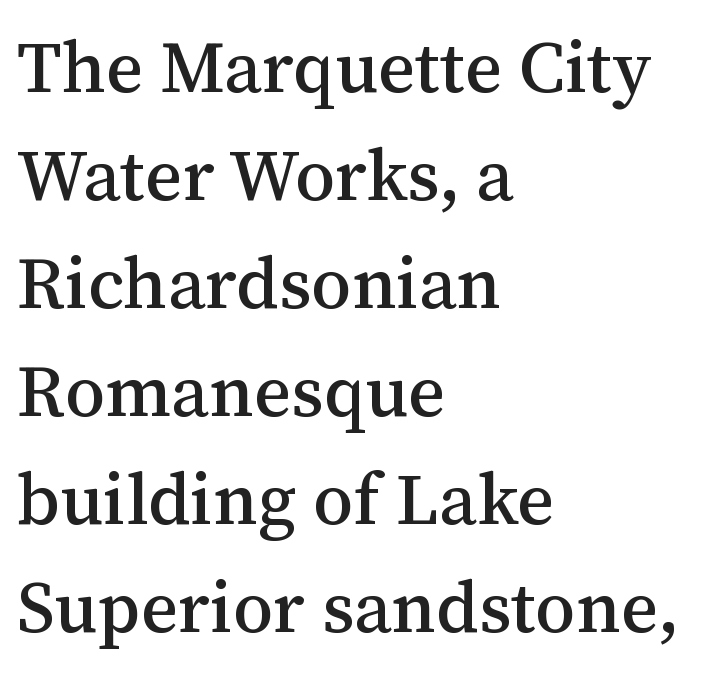
{"serif": "yes", "italic": "no", "width": "normal", "stroke_contrast": "medium", "x_height": "medium", "monospaced": "no", "underline": "no", "align": "left", "line_spacing": "normal", "line_spacing_ratio": 1.5, "letter_spacing": "normal", "letter_spacing_em": 0.0, "glyph_px": 72}
